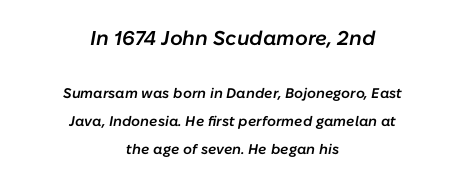
Q: Is the text bold? A: Semi-bold.
Q: Is the text italic (slanted)? A: Yes, it leans right by about 10 degrees.
Q: Is the text underlined? A: No.
Q: How is the paragraph aligned? A: Centered.
Q: Is the spacing between letters normal or unusually wide? A: Normal.
Q: Is the spacing between lines tight, normal or loose? A: Loose.
Q: Which block of text is set in a larger size, the first (top) or the second (bottom)? A: The first (top) one.
